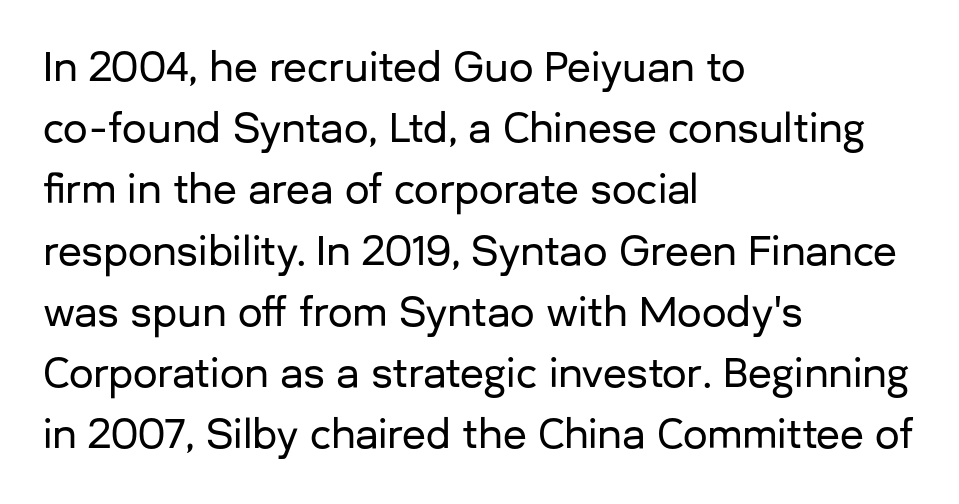
Q: Is the text italic (slanted)? A: No, it is upright.
Q: Is the typeface a serif or a sans-serif typeface? A: Sans-serif.
Q: Is the text underlined? A: No.
Q: How is the paragraph aligned? A: Left-aligned.
Q: Is the spacing between letters normal or unusually wide? A: Normal.
Q: Is the spacing between lines tight, normal or loose? A: Normal.
Q: Width (condensed, normal, or wide)? A: Normal.
Q: Stroke contrast? A: Low.
Q: x-height? A: Medium.
Q: Monospaced? A: No.
